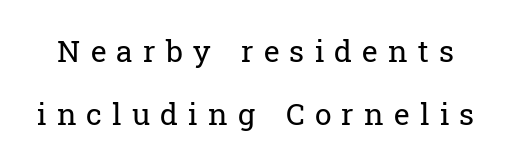
Q: Is the text bold? A: No.
Q: Is the text italic (slanted)? A: No, it is upright.
Q: Is the typeface a serif or a sans-serif typeface? A: Serif.
Q: Is the text underlined? A: No.
Q: Is the spacing between letters normal or unusually wide? A: Unusually wide.
Q: Is the spacing between lines tight, normal or loose? A: Loose.
Q: Width (condensed, normal, or wide)? A: Normal.
Q: Stroke contrast? A: Low.
Q: x-height? A: Medium.
Q: Monospaced? A: No.
